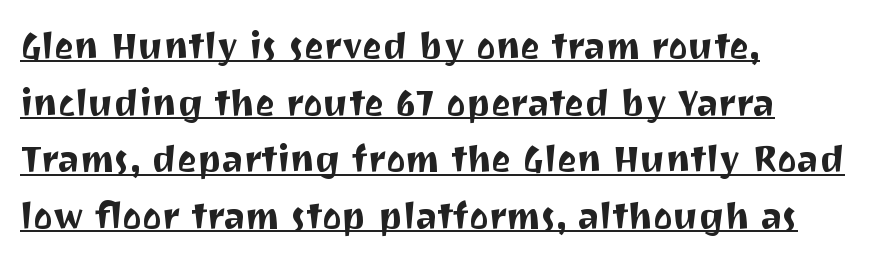
Q: Is the text italic (slanted)? A: No, it is upright.
Q: Is the typeface a serif or a sans-serif typeface? A: Sans-serif.
Q: Is the text underlined? A: Yes.
Q: How is the paragraph aligned? A: Left-aligned.
Q: Is the spacing between letters normal or unusually wide? A: Normal.
Q: Is the spacing between lines tight, normal or loose? A: Normal.
Q: Width (condensed, normal, or wide)? A: Normal.
Q: Stroke contrast? A: Medium.
Q: x-height? A: Medium.
Q: Monospaced? A: No.
